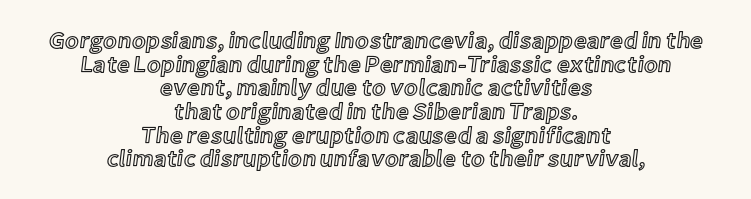
{"underline": "no", "align": "center", "line_spacing": "tight", "line_spacing_ratio": 1.03, "letter_spacing": "normal", "letter_spacing_em": 0.0, "glyph_px": 23}
